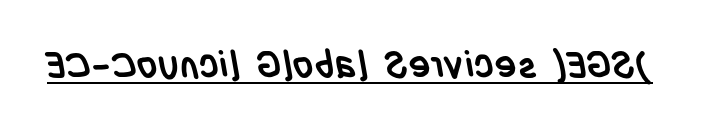
The image shows 37 px semibold, condensed sans-serif type; set normal letter spacing, underlined; low stroke contrast and a large x-height.
